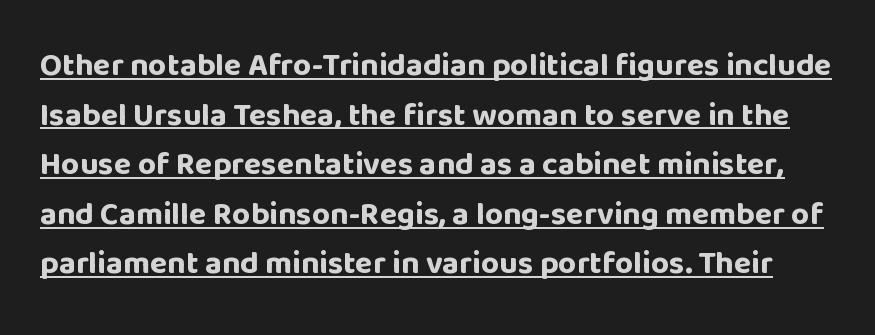
Q: Is the text bold? A: Yes.
Q: Is the text italic (slanted)? A: No, it is upright.
Q: Is the typeface a serif or a sans-serif typeface? A: Sans-serif.
Q: Is the text underlined? A: Yes.
Q: Is the spacing between letters normal or unusually wide? A: Normal.
Q: Is the spacing between lines tight, normal or loose? A: Normal.
Q: Width (condensed, normal, or wide)? A: Normal.
Q: Stroke contrast? A: Low.
Q: x-height? A: Large.
Q: Monospaced? A: No.
